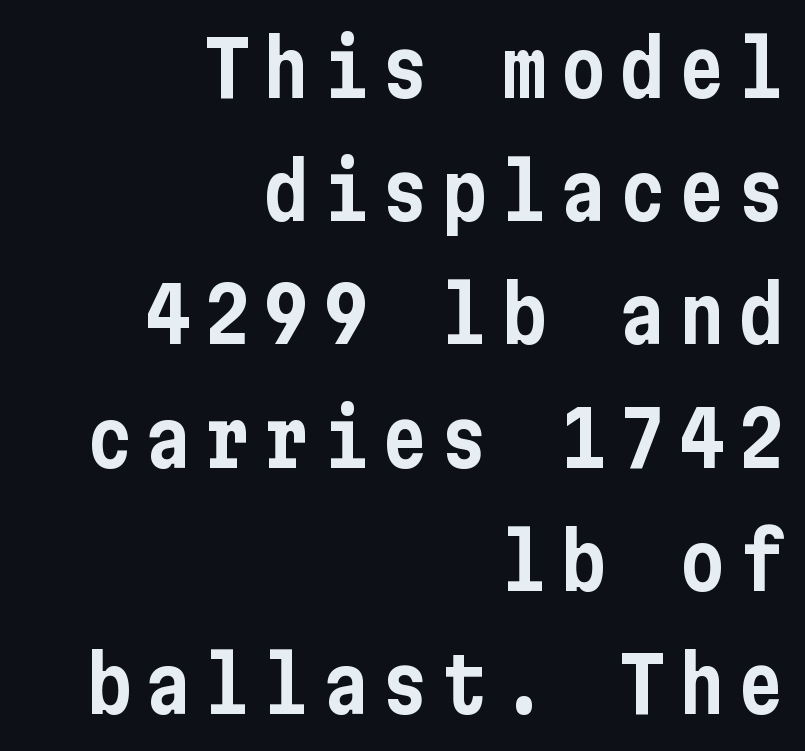
Q: Is the text italic (slanted)? A: No, it is upright.
Q: Is the typeface a serif or a sans-serif typeface? A: Sans-serif.
Q: Is the text underlined? A: No.
Q: How is the paragraph aligned? A: Right-aligned.
Q: Is the spacing between lines tight, normal or loose? A: Normal.
Q: Width (condensed, normal, or wide)? A: Condensed.
Q: Stroke contrast? A: Low.
Q: x-height? A: Medium.
